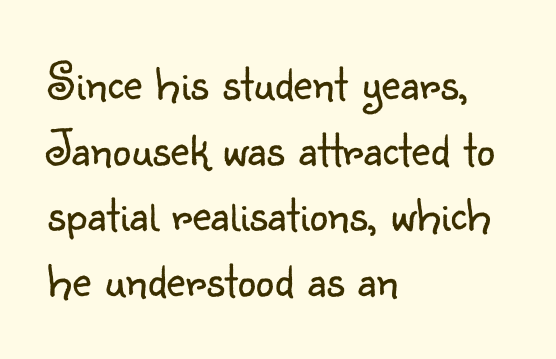
Q: Is the text bold? A: No.
Q: Is the text italic (slanted)? A: No, it is upright.
Q: Is the typeface a serif or a sans-serif typeface? A: Sans-serif.
Q: Is the text underlined? A: No.
Q: How is the paragraph aligned? A: Left-aligned.
Q: Is the spacing between letters normal or unusually wide? A: Normal.
Q: Is the spacing between lines tight, normal or loose? A: Normal.
Q: Width (condensed, normal, or wide)? A: Normal.
Q: Stroke contrast? A: Low.
Q: x-height? A: Small.
Q: Monospaced? A: No.
